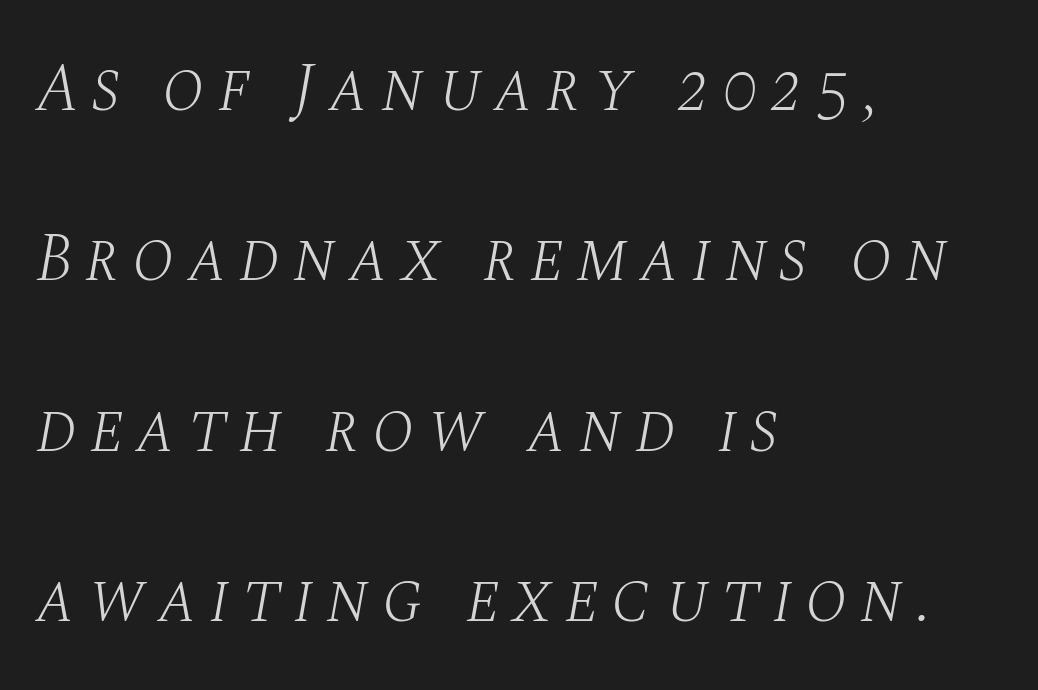
Each letter keeps its own natural width here, so spacing adapts to shape. The passage shown stacks its lines with a broad gap. Left-aligned paragraph, ragged on the right. Old-style or modern, the face here clearly has serifs.
